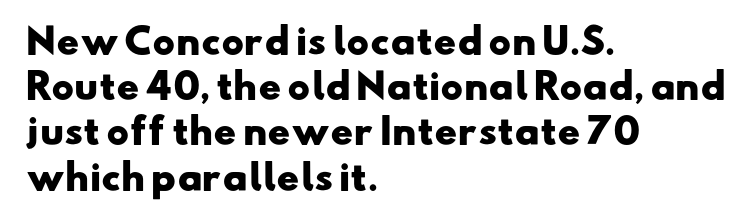
The letters carry no serifs — their stems end cleanly without finishing strokes. These lines carry a lot of weight — the face is fully bold. Check the space under the baseline: it is left empty. The rendering uses natural spacing where letterforms have individual widths. The tracking reads as untouched default to a designer's eye. Honestly, the row spacing looks completely unremarkable.
